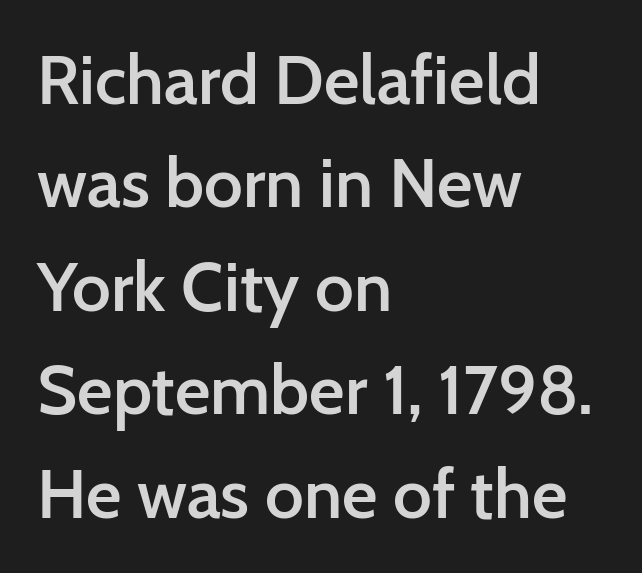
Q: Is the text bold? A: Semi-bold.
Q: Is the text italic (slanted)? A: No, it is upright.
Q: Is the typeface a serif or a sans-serif typeface? A: Sans-serif.
Q: Is the text underlined? A: No.
Q: How is the paragraph aligned? A: Left-aligned.
Q: Is the spacing between letters normal or unusually wide? A: Normal.
Q: Is the spacing between lines tight, normal or loose? A: Normal.
Q: Width (condensed, normal, or wide)? A: Normal.
Q: Stroke contrast? A: Low.
Q: x-height? A: Medium.
Q: Monospaced? A: No.
